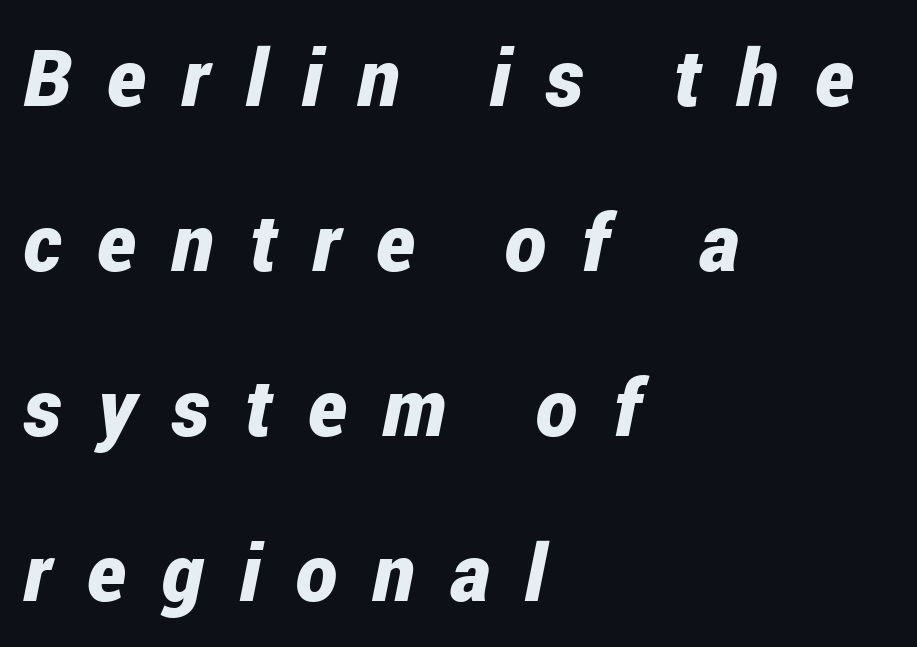
The image shows 79 px bold, condensed type, italic (leaning right); set left-aligned, loose line spacing (2.09x), unusually wide letter spacing (+0.45 em), not underlined; low stroke contrast and a medium x-height.
